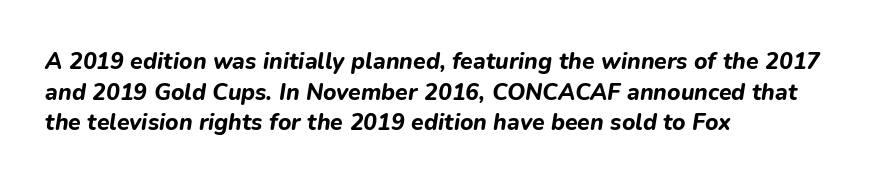
Q: Is the text bold? A: Yes.
Q: Is the text italic (slanted)? A: Yes, it leans right by about 9 degrees.
Q: Is the text underlined? A: No.
Q: How is the paragraph aligned? A: Left-aligned.
Q: Is the spacing between letters normal or unusually wide? A: Normal.
Q: Is the spacing between lines tight, normal or loose? A: Normal.
